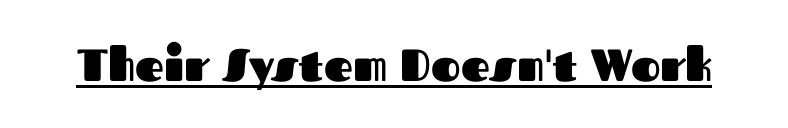
The image shows 45 px heavy sans-serif type, upright; set normal letter spacing, underlined; medium stroke contrast and a medium x-height.
